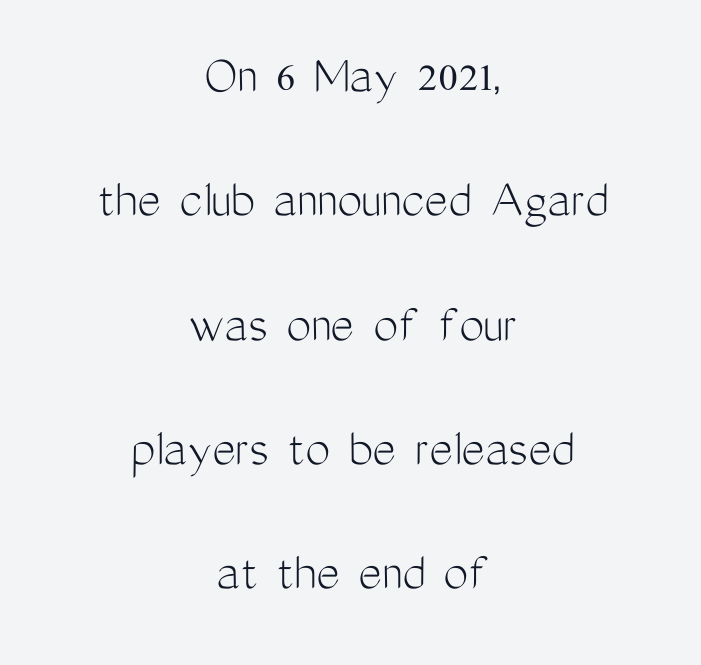
Q: Is the text bold? A: No.
Q: Is the text italic (slanted)? A: No, it is upright.
Q: Is the typeface a serif or a sans-serif typeface? A: Sans-serif.
Q: Is the text underlined? A: No.
Q: How is the paragraph aligned? A: Centered.
Q: Is the spacing between letters normal or unusually wide? A: Normal.
Q: Is the spacing between lines tight, normal or loose? A: Loose.
Q: Width (condensed, normal, or wide)? A: Condensed.
Q: Stroke contrast? A: Medium.
Q: x-height? A: Medium.
Q: Monospaced? A: No.
